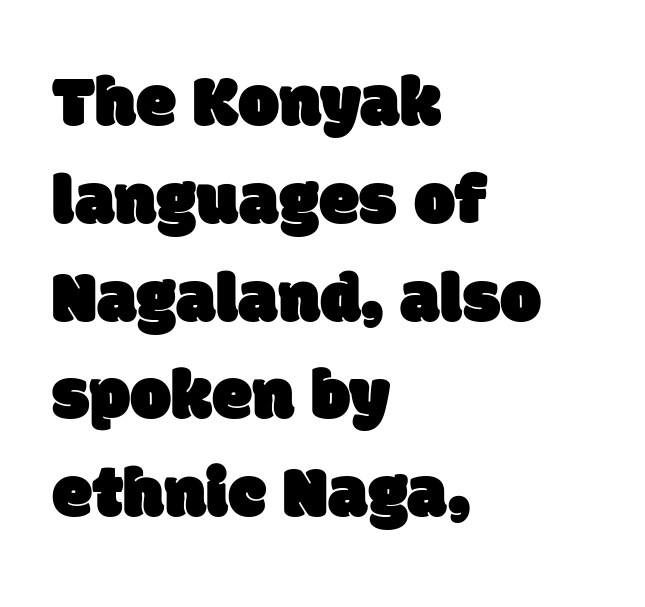
The image shows 73 px sans-serif type; set left-aligned, normal line spacing (1.34x), normal letter spacing, not underlined; low stroke contrast and a large x-height.
